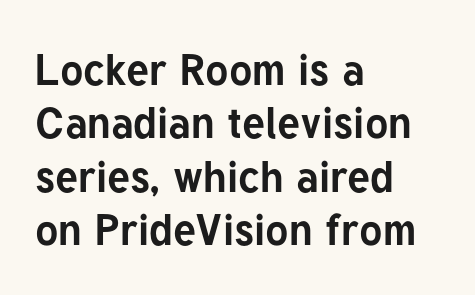
{"serif": "no", "italic": "no", "bold": "yes", "weight": "bold", "width": "normal", "stroke_contrast": "low", "x_height": "medium", "monospaced": "no", "underline": "no", "align": "left", "line_spacing_ratio": 1.24, "letter_spacing": "normal", "letter_spacing_em": 0.0, "glyph_px": 43}
